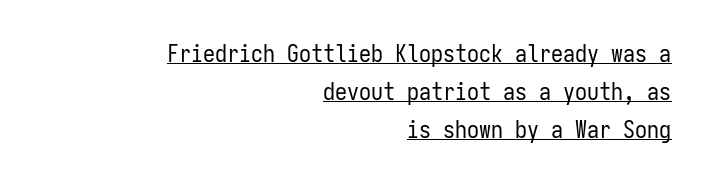
{"italic": "no", "bold": "no", "underline": "yes", "align": "right", "line_spacing": "normal", "line_spacing_ratio": 1.58, "letter_spacing": "normal", "letter_spacing_em": 0.0, "glyph_px": 24}
